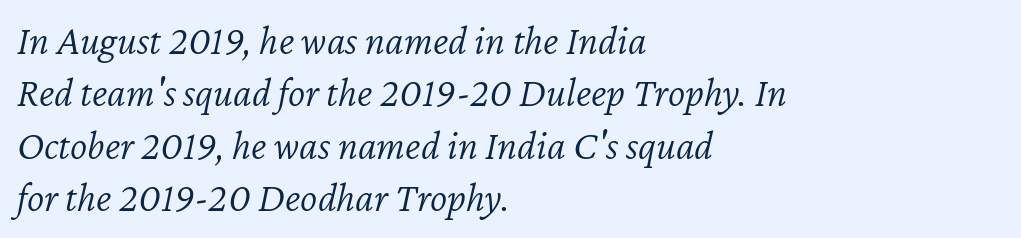
{"italic": "yes", "lean": "right", "slant_degrees": 12, "bold": "no", "weight": "light", "width": "normal", "stroke_contrast": "low", "x_height": "medium", "monospaced": "no", "underline": "no", "align": "left", "line_spacing": "normal", "line_spacing_ratio": 1.28, "letter_spacing": "normal", "letter_spacing_em": 0.0, "glyph_px": 41}
